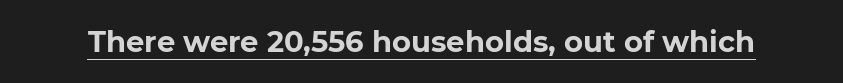
Q: Is the text bold? A: Yes.
Q: Is the text italic (slanted)? A: No, it is upright.
Q: Is the typeface a serif or a sans-serif typeface? A: Sans-serif.
Q: Is the text underlined? A: Yes.
Q: Is the spacing between letters normal or unusually wide? A: Normal.
Q: Width (condensed, normal, or wide)? A: Normal.
Q: Stroke contrast? A: Low.
Q: x-height? A: Medium.
Q: Monospaced? A: No.
